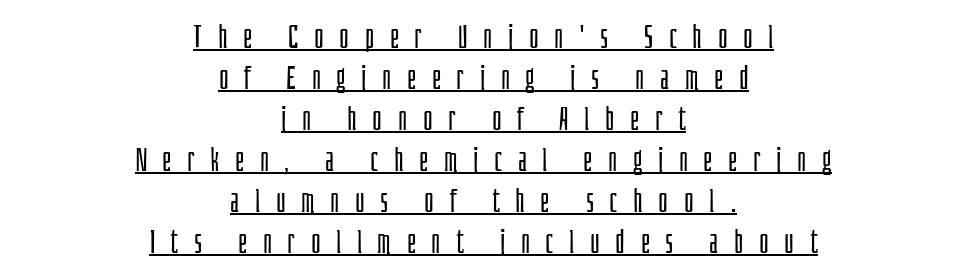
Q: Is the text bold? A: No.
Q: Is the text italic (slanted)? A: No, it is upright.
Q: Is the typeface a serif or a sans-serif typeface? A: Sans-serif.
Q: Is the text underlined? A: Yes.
Q: How is the paragraph aligned? A: Centered.
Q: Is the spacing between letters normal or unusually wide? A: Unusually wide.
Q: Width (condensed, normal, or wide)? A: Condensed.
Q: Stroke contrast? A: Low.
Q: x-height? A: Large.
Q: Monospaced? A: No.
